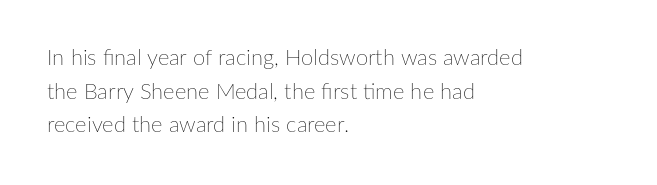
{"italic": "no", "bold": "no", "underline": "no", "align": "left", "line_spacing": "normal", "line_spacing_ratio": 1.53, "letter_spacing": "normal", "letter_spacing_em": 0.0, "glyph_px": 22}
